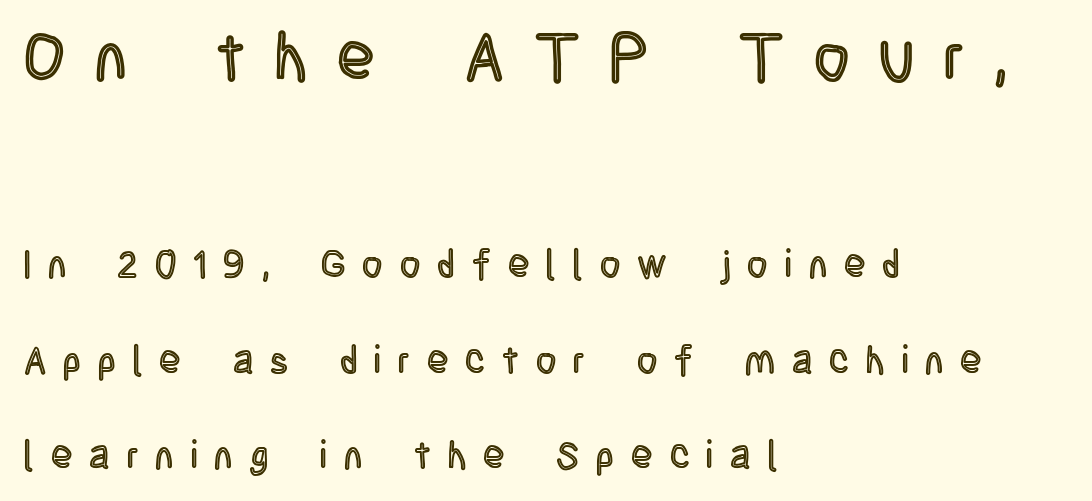
{"italic": "no", "width": "condensed", "x_height": "large", "monospaced": "no", "underline": "no", "align": "left", "line_spacing": "loose", "line_spacing_ratio": 2.45, "letter_spacing": "wide", "letter_spacing_em": 0.44, "larger_block": "first", "size_ratio": 1.74, "glyph_px": 68}
